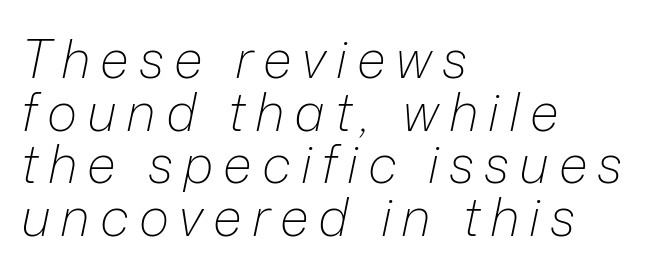
The paragraph shown leans on its left margin. Any mark beneath the type? The region is blank. Varying glyph widths throughout — classic text-font behaviour. Vertically, the passage feels compressed, each row crowding the next.
